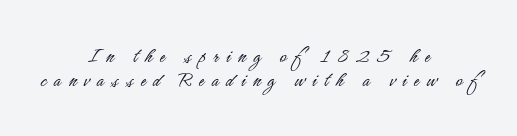
The image shows 23 px text type; set centered, tight line spacing (1.03x), unusually wide letter spacing (+0.32 em), not underlined.
